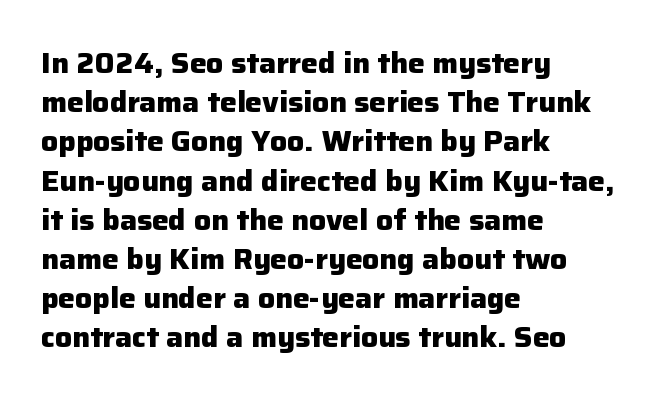
The image shows 28 px heavy sans-serif type, upright; set left-aligned, normal line spacing (1.4x), normal letter spacing, not underlined; low stroke contrast and a medium x-height.
